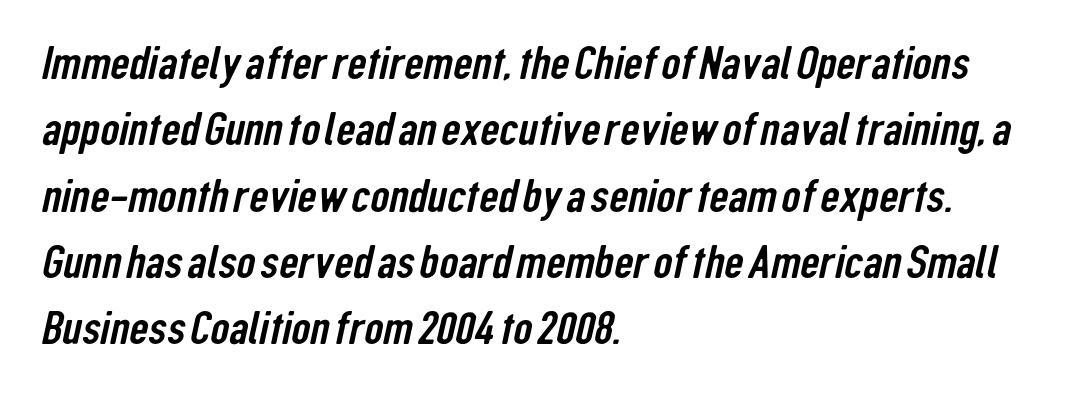
The image shows 47 px condensed sans-serif type; set left-aligned, normal line spacing (1.41x), normal letter spacing, not underlined; low stroke contrast and a medium x-height.
